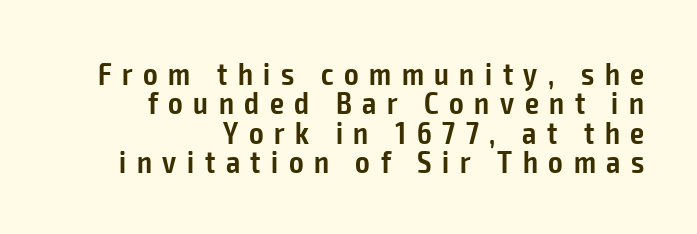
{"serif": "no", "italic": "no", "bold": "semi", "weight": "semibold", "width": "condensed", "stroke_contrast": "low", "x_height": "medium", "monospaced": "no", "underline": "no", "align": "right", "line_spacing": "tight", "line_spacing_ratio": 0.95, "letter_spacing": "wide", "letter_spacing_em": 0.34, "glyph_px": 31}
